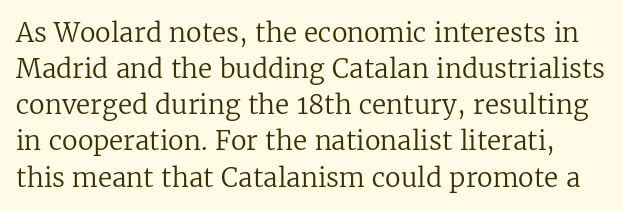
The leading is moderate, giving the passage an even texture. No chunkiness to these letters — they're not bold. Observe the ordinary spacing: letters are neighbours, not strangers. Words float on clear page, feet unadorned. Ordinary non-slanted type is in use.
